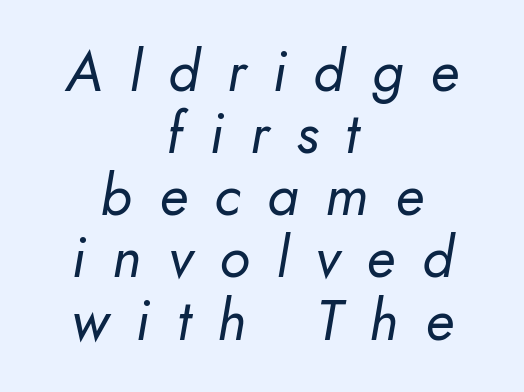
The image shows 57 px regular-weight type, italic (leaning right); set centered, tight line spacing (1.09x), unusually wide letter spacing (+0.47 em), not underlined; low stroke contrast and a small x-height.
